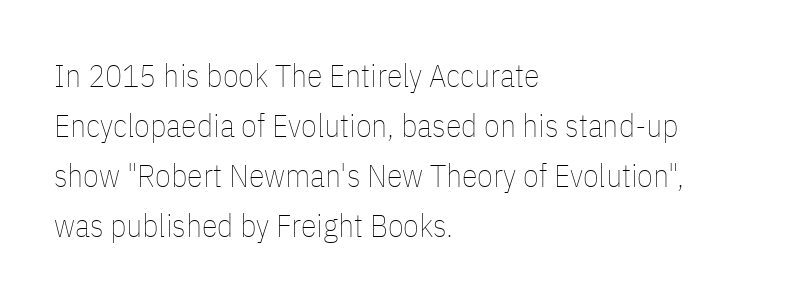
The image shows 32 px thin, condensed type, upright; set left-aligned, normal line spacing (1.56x), normal letter spacing, not underlined; low stroke contrast and a medium x-height.
